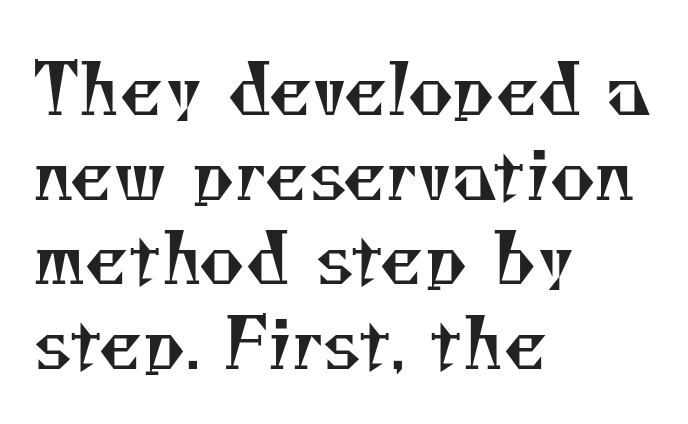
Q: Is the text bold? A: No.
Q: Is the typeface a serif or a sans-serif typeface? A: Serif.
Q: Is the text underlined? A: No.
Q: How is the paragraph aligned? A: Left-aligned.
Q: Is the spacing between letters normal or unusually wide? A: Normal.
Q: Width (condensed, normal, or wide)? A: Normal.
Q: Stroke contrast? A: Medium.
Q: x-height? A: Small.
Q: Monospaced? A: No.
